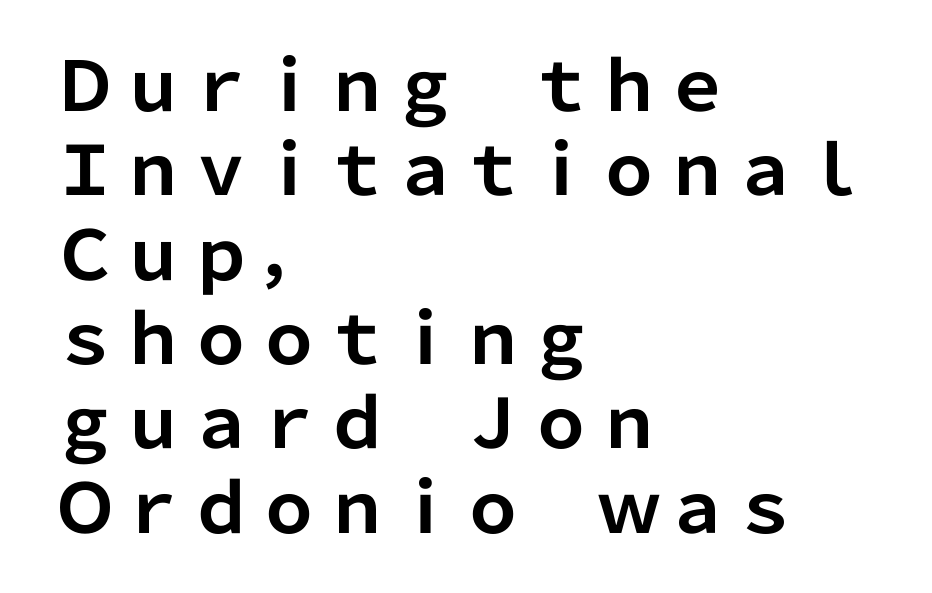
{"serif": "no", "italic": "no", "bold": "yes", "weight": "bold", "width": "normal", "stroke_contrast": "low", "x_height": "medium", "monospaced": "no", "underline": "no", "align": "left", "line_spacing_ratio": 1.24, "letter_spacing": "normal", "letter_spacing_em": 0.0, "glyph_px": 68}
